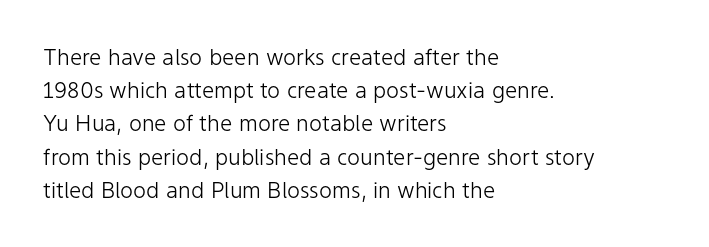
{"italic": "no", "bold": "no", "underline": "no", "align": "left", "line_spacing": "normal", "line_spacing_ratio": 1.51, "letter_spacing": "normal", "letter_spacing_em": 0.0, "glyph_px": 22}
